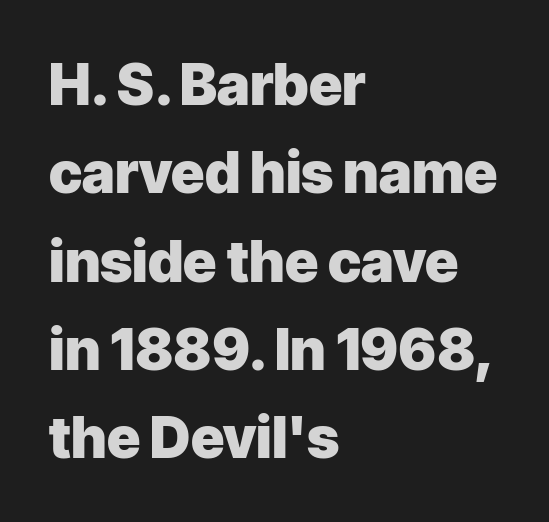
The image shows 57 px heavy sans-serif type, upright; set left-aligned, normal line spacing (1.55x), normal letter spacing, not underlined; low stroke contrast and a medium x-height.
